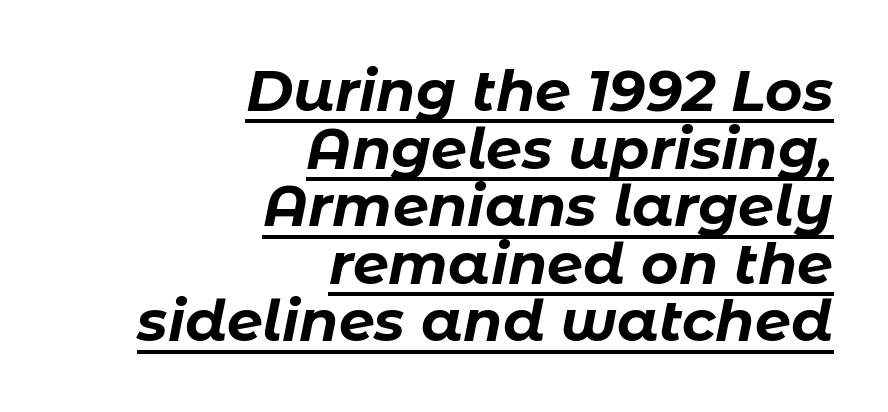
{"italic": "yes", "lean": "right", "slant_degrees": 11, "bold": "yes", "weight": "bold", "width": "normal", "stroke_contrast": "low", "x_height": "medium", "monospaced": "no", "underline": "yes", "align": "right", "line_spacing": "tight", "line_spacing_ratio": 1.01, "letter_spacing": "normal", "letter_spacing_em": 0.0, "glyph_px": 57}
